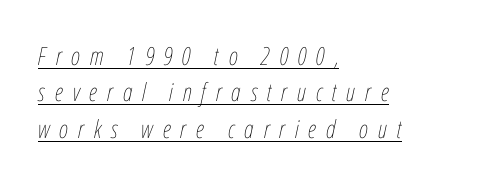
The image shows 25 px text type, italic (leaning right); set left-aligned, normal line spacing (1.46x), unusually wide letter spacing (+0.39 em), underlined.
